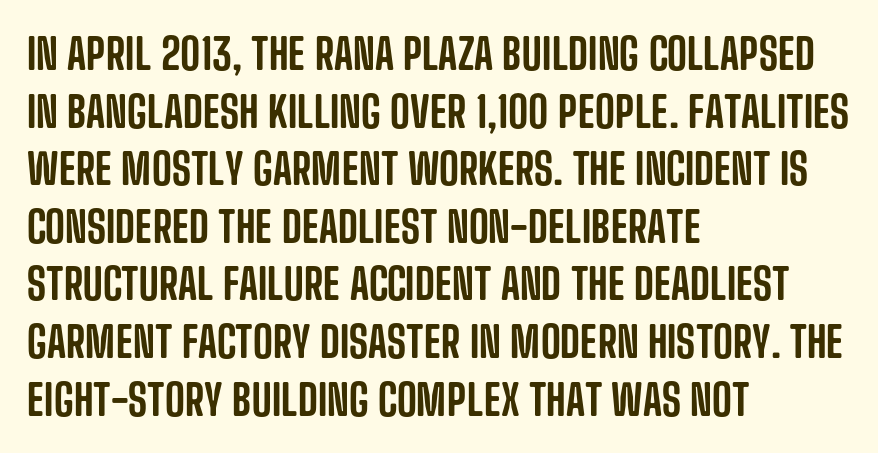
Q: Is the text italic (slanted)? A: No, it is upright.
Q: Is the typeface a serif or a sans-serif typeface? A: Sans-serif.
Q: Is the text underlined? A: No.
Q: How is the paragraph aligned? A: Left-aligned.
Q: Is the spacing between letters normal or unusually wide? A: Normal.
Q: Is the spacing between lines tight, normal or loose? A: Normal.
Q: Width (condensed, normal, or wide)? A: Condensed.
Q: Stroke contrast? A: Low.
Q: x-height? A: Large.
Q: Monospaced? A: No.
